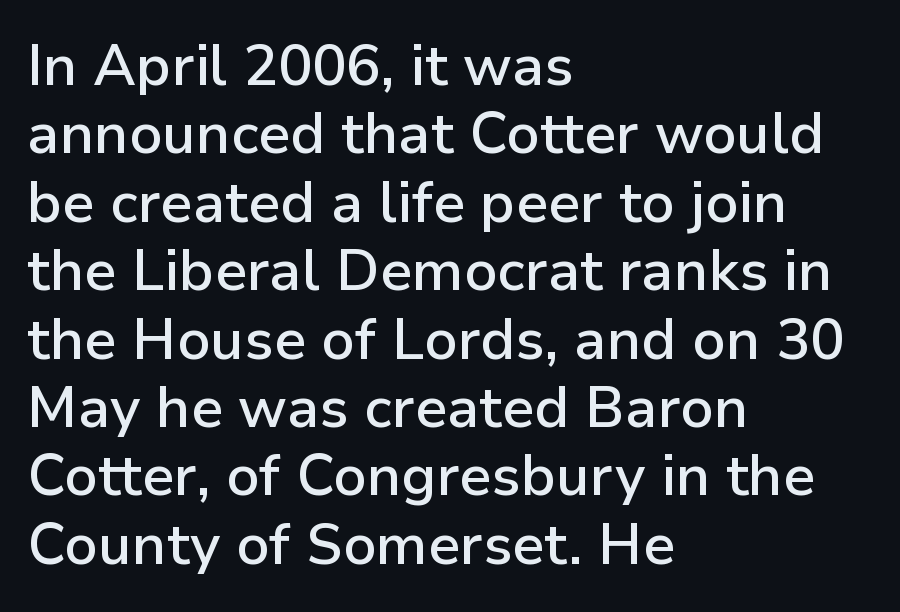
Q: Is the text bold? A: Semi-bold.
Q: Is the text italic (slanted)? A: No, it is upright.
Q: Is the typeface a serif or a sans-serif typeface? A: Sans-serif.
Q: Is the text underlined? A: No.
Q: How is the paragraph aligned? A: Left-aligned.
Q: Is the spacing between letters normal or unusually wide? A: Normal.
Q: Width (condensed, normal, or wide)? A: Normal.
Q: Stroke contrast? A: Low.
Q: x-height? A: Medium.
Q: Monospaced? A: No.
